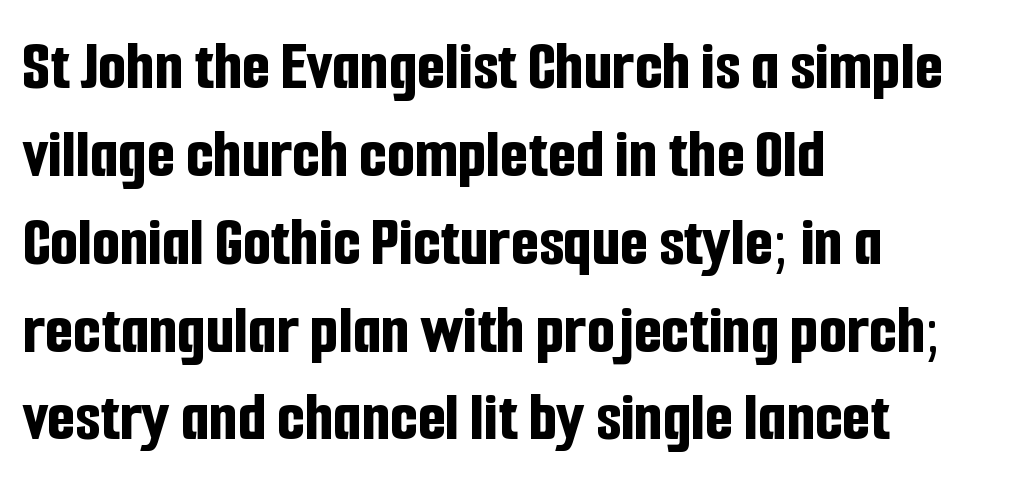
Look at the tracking — it's just the regular setting, nothing added. These lines stack with their left ends in a neat column. Plain, unruled lines of type. The passage shown is typed in a proportional face where columns would drift. Strong, thick strokes mark this as bold type. This is roman type, the default non-slanted kind.
